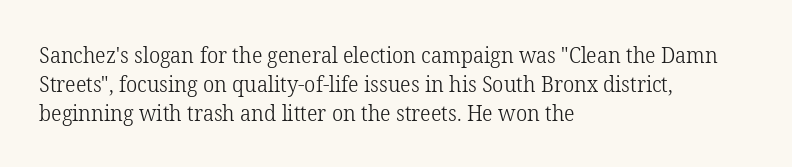
No extra ink here — the face is not bold. The ragged edge is on the right, which tells us the setting is flush left. Decoration check: the copy has no underline. Between one letter and the next there's only the usual sliver of space. No italicization has been applied; the sample stays upright. Successive baselines arrive at the customary interval.
